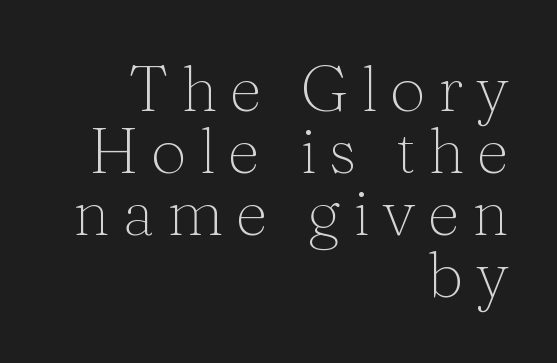
The image shows 64 px thin serif type, upright; set right-aligned, tight line spacing (0.97x), not underlined; medium stroke contrast and a medium x-height.
